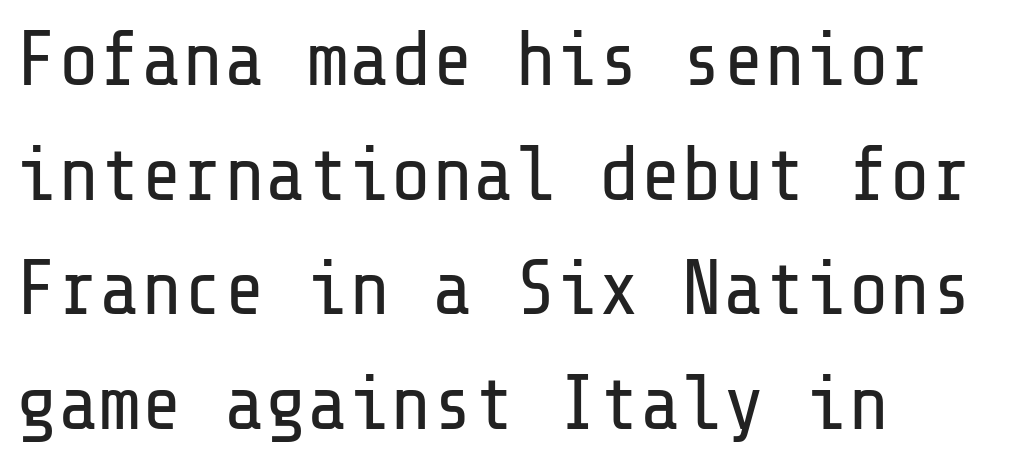
{"serif": "no", "italic": "no", "bold": "no", "weight": "regular", "width": "normal", "stroke_contrast": "low", "x_height": "medium", "underline": "no", "align": "left", "line_spacing": "normal", "line_spacing_ratio": 1.49, "letter_spacing": "normal", "letter_spacing_em": 0.0, "glyph_px": 77}
